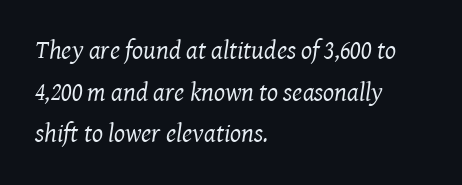
An italicized treatment has been applied to the whole sample. Unmarked baselines from the first word to the last. Letter spacing: default. A typesetter would call this leading conventional body-copy spacing.
